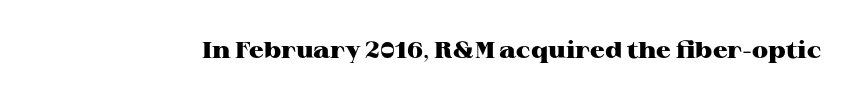
The image shows 23 px bold type, upright; set normal letter spacing, not underlined.
